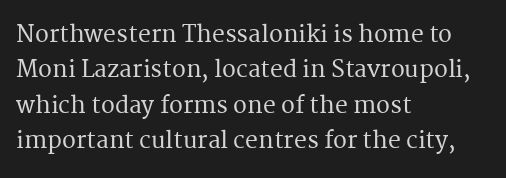
Nope, not italic — everything's standing straight. Words appear dense and cohesive because spacing is normal. The baseline area is clear. These lines sit exactly where default settings would place them. The compositor pushed each line to the left boundary.
